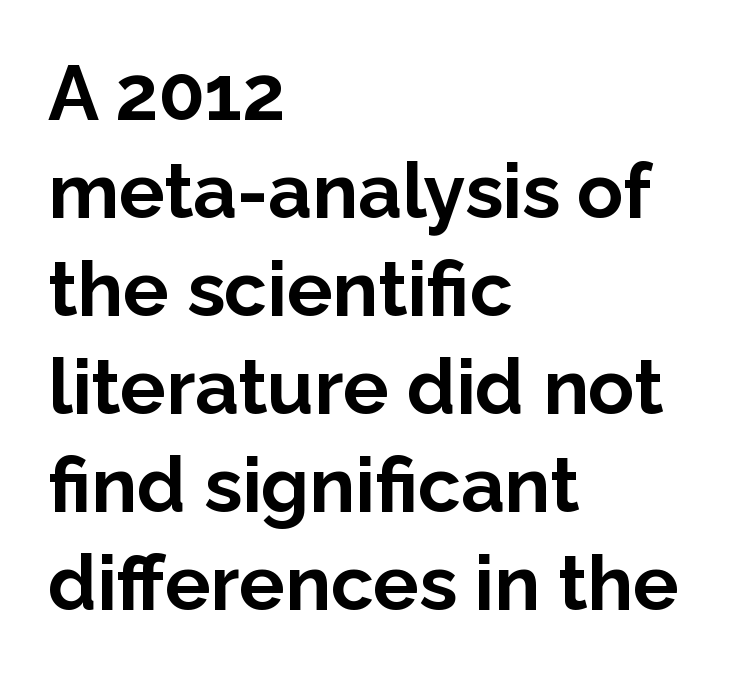
Q: Is the text bold? A: Yes.
Q: Is the text italic (slanted)? A: No, it is upright.
Q: Is the typeface a serif or a sans-serif typeface? A: Sans-serif.
Q: Is the text underlined? A: No.
Q: How is the paragraph aligned? A: Left-aligned.
Q: Is the spacing between letters normal or unusually wide? A: Normal.
Q: Is the spacing between lines tight, normal or loose? A: Normal.
Q: Width (condensed, normal, or wide)? A: Normal.
Q: Stroke contrast? A: Low.
Q: x-height? A: Medium.
Q: Monospaced? A: No.
